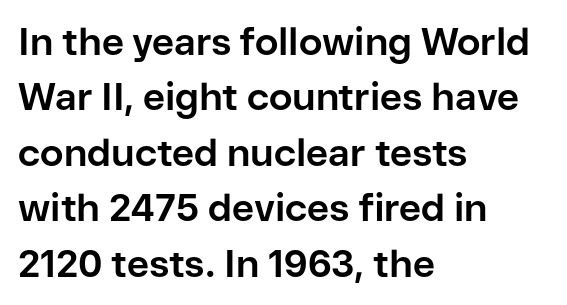
Q: Is the text bold? A: Yes.
Q: Is the text italic (slanted)? A: No, it is upright.
Q: Is the typeface a serif or a sans-serif typeface? A: Sans-serif.
Q: Is the text underlined? A: No.
Q: How is the paragraph aligned? A: Left-aligned.
Q: Is the spacing between letters normal or unusually wide? A: Normal.
Q: Is the spacing between lines tight, normal or loose? A: Normal.
Q: Width (condensed, normal, or wide)? A: Normal.
Q: Stroke contrast? A: Low.
Q: x-height? A: Medium.
Q: Monospaced? A: No.
